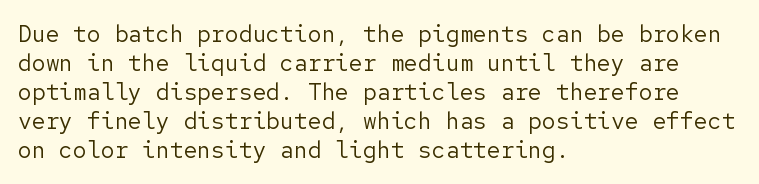
Q: Is the text bold? A: No.
Q: Is the text italic (slanted)? A: No, it is upright.
Q: Is the text underlined? A: No.
Q: How is the paragraph aligned? A: Left-aligned.
Q: Is the spacing between letters normal or unusually wide? A: Normal.
Q: Is the spacing between lines tight, normal or loose? A: Normal.
